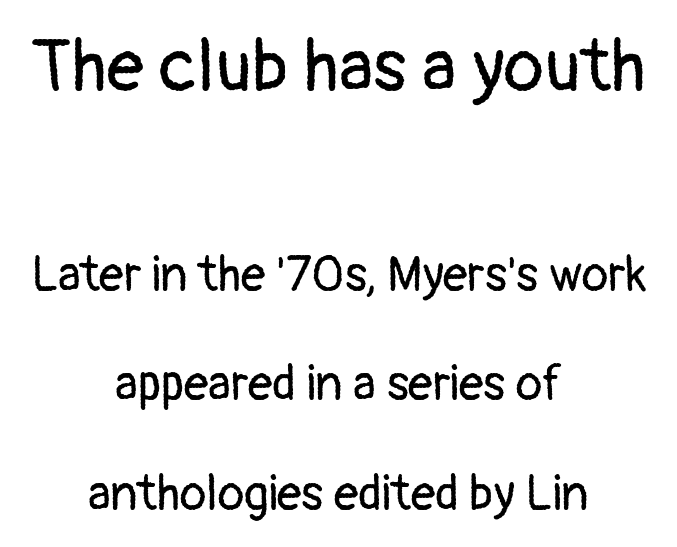
The image shows 74 px regular-weight sans-serif type, upright; set centered, loose line spacing (2.23x), normal letter spacing, not underlined; the first (top) block is 1.51x larger; low stroke contrast and a medium x-height.
